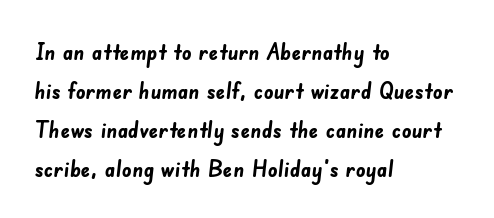
Q: Is the text bold? A: Yes.
Q: Is the text underlined? A: No.
Q: How is the paragraph aligned? A: Left-aligned.
Q: Is the spacing between letters normal or unusually wide? A: Normal.
Q: Is the spacing between lines tight, normal or loose? A: Normal.
